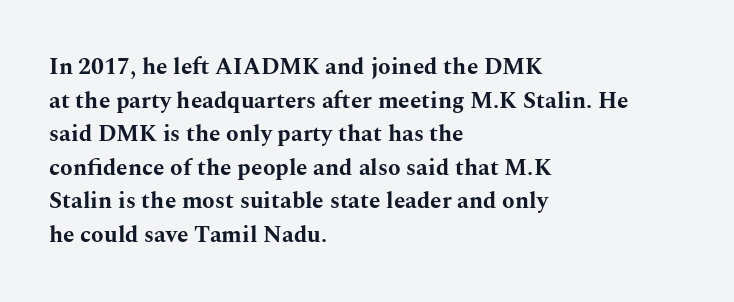
Each line starts at the same left margin while the right side varies. One glance says typical: line gaps are just what's usual. Nope, not italic — everything's standing straight. Plenty of ink on the page — the face is bold.
